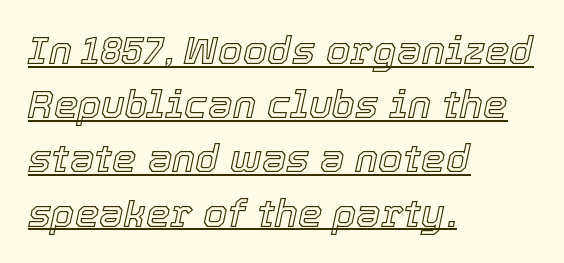
No extra tracking has been applied to these lines. Emphasis-style slanted type is in use. Left-aligned paragraph, ragged on the right. Emphasis is given by a line drawn under the lettering. Here the designer chose a conventional face with non-uniform glyph widths.
